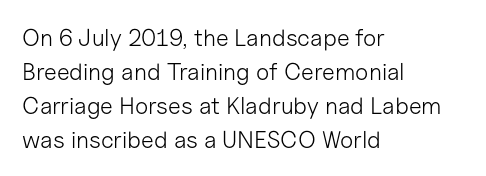
Decoration check: the copy has no underline. Teacher's note: observe the even left margin — that is flush-left alignment. Interline gaps are of average width in this sample. No chunkiness to these letters — they're not bold. These lines were composed using upright roman letters.
